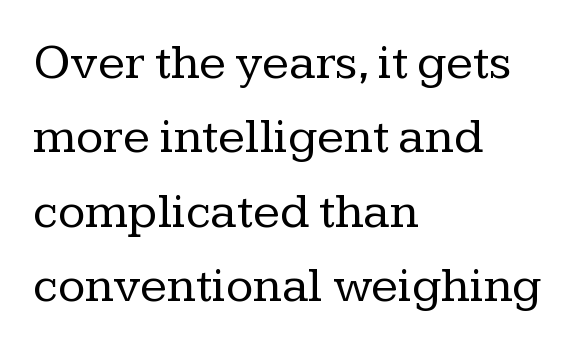
The image shows 50 px regular-weight serif type, upright; set left-aligned, normal line spacing (1.49x), normal letter spacing, not underlined; low stroke contrast and a medium x-height.
